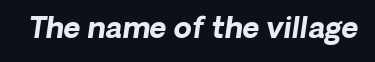
{"serif": "no", "bold": "yes", "weight": "bold", "width": "normal", "stroke_contrast": "low", "x_height": "medium", "monospaced": "no", "underline": "no", "letter_spacing": "normal", "letter_spacing_em": 0.0, "glyph_px": 29}
